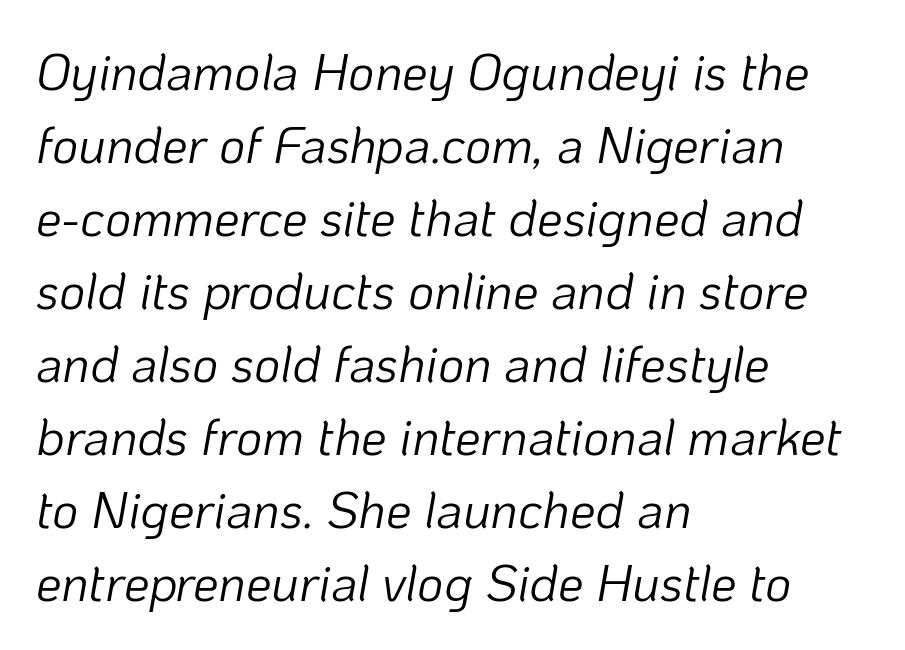
{"italic": "yes", "lean": "right", "slant_degrees": 10, "bold": "no", "weight": "light", "width": "normal", "stroke_contrast": "low", "x_height": "medium", "monospaced": "no", "underline": "no", "align": "left", "line_spacing": "normal", "line_spacing_ratio": 1.43, "letter_spacing": "normal", "letter_spacing_em": 0.0, "glyph_px": 51}
